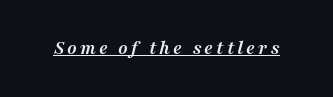
The strokes are fattened all the way to bold. Characters are canted at an angle relative to the baseline's perpendicular. The sample's only ornament is a line tracing under the words.
